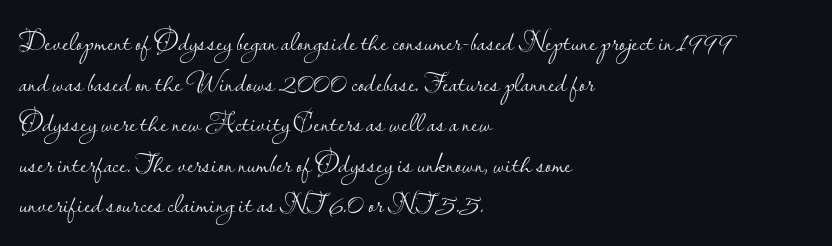
The image shows 28 px light sans-serif type; set left-aligned, normal line spacing (1.45x), normal letter spacing, not underlined; low stroke contrast and a small x-height.
